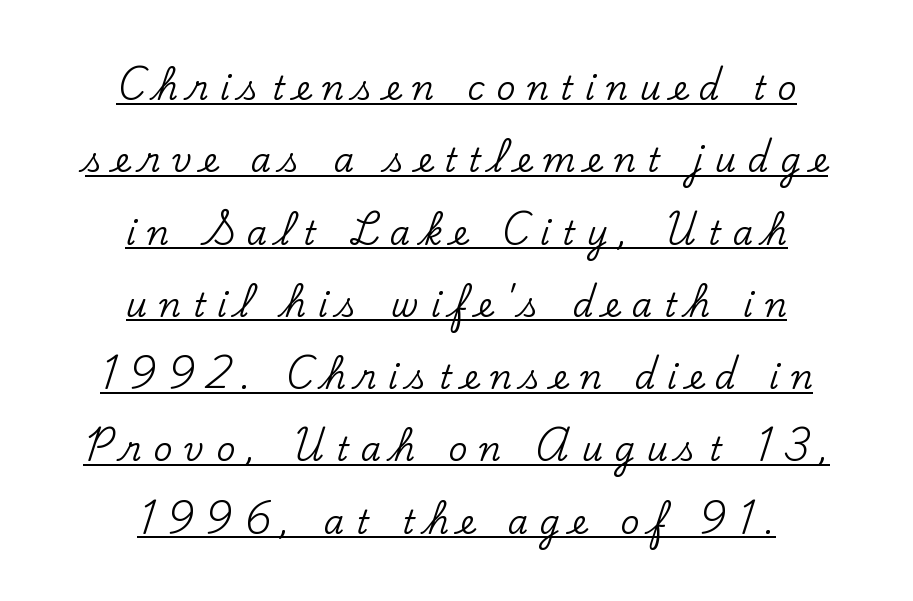
The image shows 33 px serif type; set centered, loose line spacing (2.19x), unusually wide letter spacing (+0.35 em), underlined; low stroke contrast and a small x-height.
